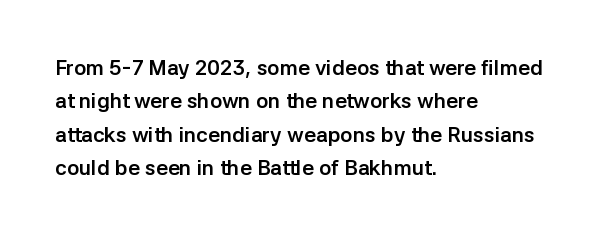
The image shows 21 px bold type, upright; set left-aligned, normal line spacing (1.59x), normal letter spacing, not underlined.
